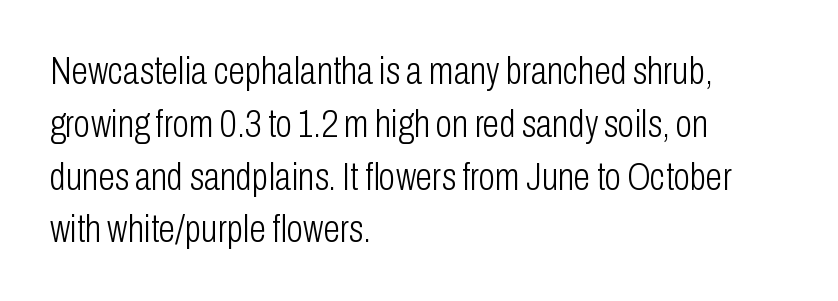
The image shows 38 px light, condensed sans-serif type, upright; set left-aligned, normal line spacing (1.39x), normal letter spacing, not underlined; low stroke contrast and a medium x-height.
